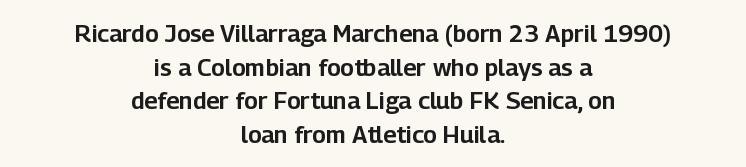
Check the space under the baseline: it is left empty. Summary of vertical rhythm: regular, with standard interline spacing. Is there any slant? The stems are plumb. What stands out about the letter spacing? Nothing — it is the standard amount. Casual observation: everything's sitting right in the middle.
